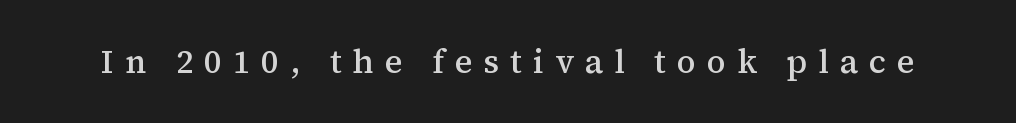
These lines are composed in type with serifs. Stroke thickness is moderately raised; the sample reads as semibold. Lines of text with bare space underneath. Is the letter spacing exaggerated? Yes — the characters are pushed far apart. Character widths vary here, with narrow letters taking less room than wide ones. Notice how the stems are strictly vertical — no italics here.
